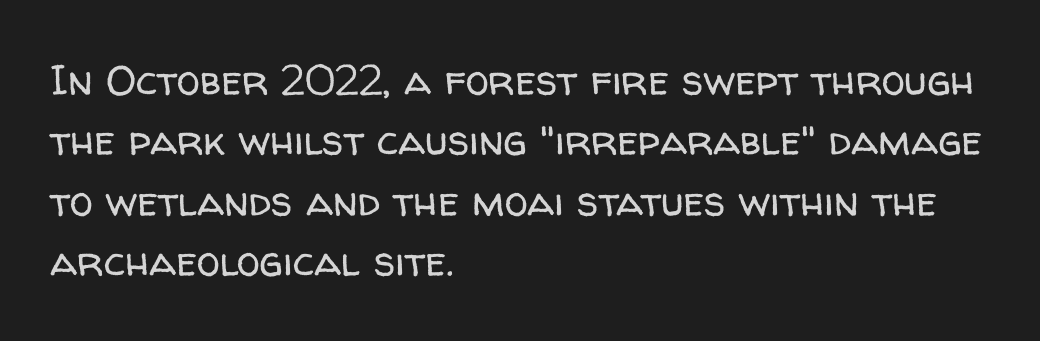
{"serif": "no", "italic": "no", "bold": "no", "weight": "regular", "width": "normal", "stroke_contrast": "low", "x_height": "medium", "monospaced": "no", "underline": "no", "align": "left", "line_spacing": "normal", "line_spacing_ratio": 1.44, "letter_spacing": "normal", "letter_spacing_em": 0.0, "glyph_px": 42}
